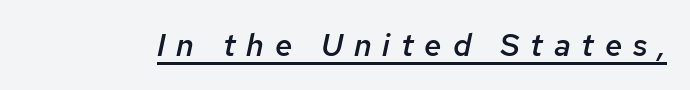
Q: Is the text bold? A: Semi-bold.
Q: Is the text italic (slanted)? A: Yes, it leans right by about 12 degrees.
Q: Is the text underlined? A: Yes.
Q: Is the spacing between letters normal or unusually wide? A: Unusually wide.
Q: Width (condensed, normal, or wide)? A: Normal.
Q: Stroke contrast? A: Low.
Q: x-height? A: Medium.
Q: Monospaced? A: No.
